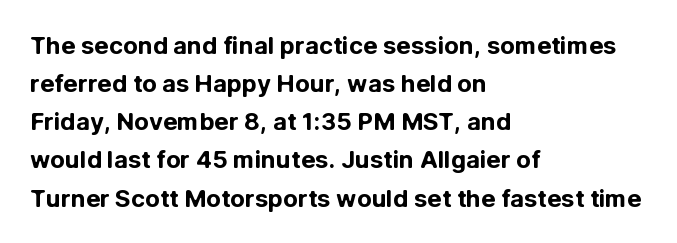
Any mark beneath the type? The region is blank. The letters stand upright; this is a roman face. The type is set solid horizontally, with unmodified tracking. Which margin do the lines hug? The left one — the right edge is uneven. The rendering uses a bold face; every stroke is thick and dark.
